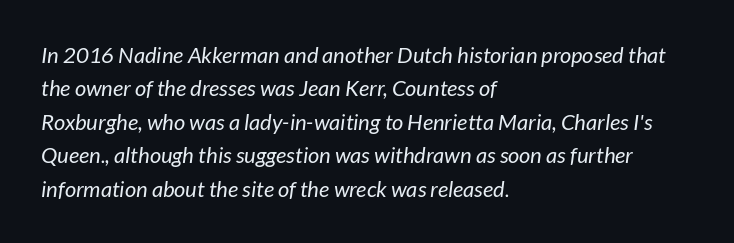
Q: Is the text bold? A: No.
Q: Is the text italic (slanted)? A: Yes, it leans right by about 7 degrees.
Q: Is the text underlined? A: No.
Q: How is the paragraph aligned? A: Left-aligned.
Q: Is the spacing between letters normal or unusually wide? A: Normal.
Q: Is the spacing between lines tight, normal or loose? A: Normal.
